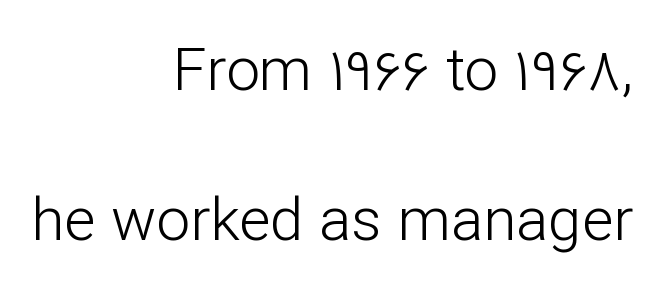
The image shows 60 px light sans-serif type, upright; set right-aligned, loose line spacing (2.5x), normal letter spacing, not underlined; low stroke contrast and a medium x-height.
